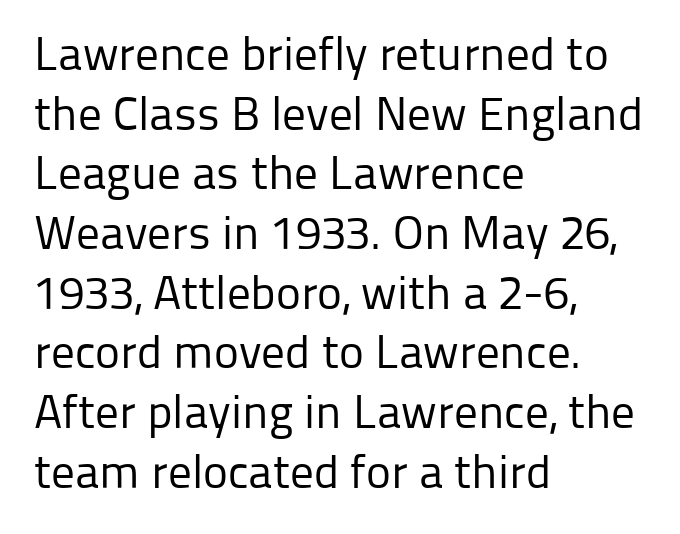
Horizontally, the lines are justified to the leading edge only. Looks like regular typesetting: each glyph gets only the width it needs. The font sits on the lighter half of the weight spectrum, regular included. If you drew a line through each stem, it would be perfectly vertical.
